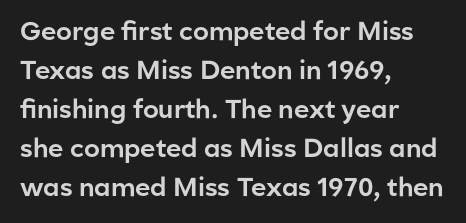
{"italic": "no", "underline": "no", "align": "left", "line_spacing": "normal", "line_spacing_ratio": 1.5, "letter_spacing": "normal", "letter_spacing_em": 0.0, "glyph_px": 26}
